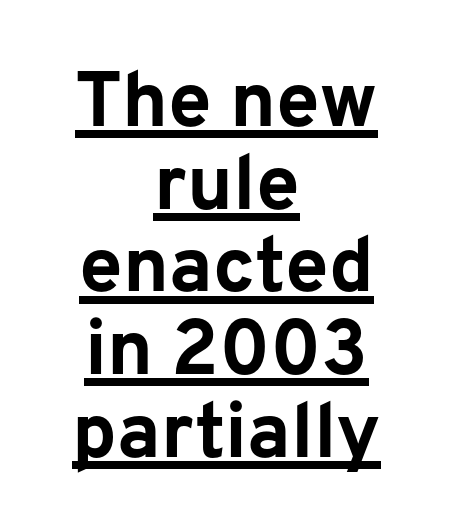
This sample uses an upright cut, with every glyph sitting square on the baseline. Chunky letters — that's bold for sure. The sample's only ornament is a line tracing under the words. Think of a printed novel: that variable character pitch is what you see here. Tracking here is standard; glyphs follow each other at the usual distance.
